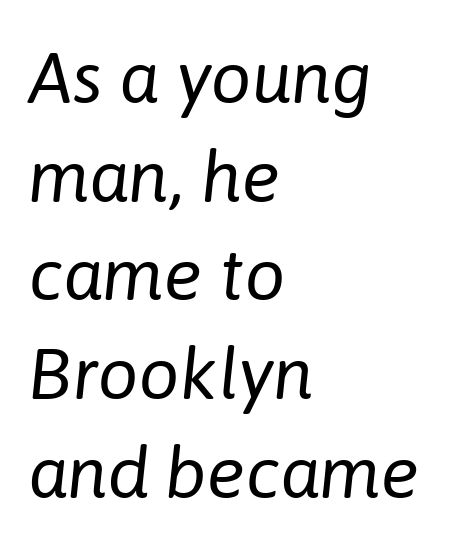
Q: Is the text bold? A: No.
Q: Is the text italic (slanted)? A: Yes, it leans right by about 6 degrees.
Q: Is the text underlined? A: No.
Q: How is the paragraph aligned? A: Left-aligned.
Q: Is the spacing between letters normal or unusually wide? A: Normal.
Q: Is the spacing between lines tight, normal or loose? A: Normal.
Q: Width (condensed, normal, or wide)? A: Normal.
Q: Stroke contrast? A: Low.
Q: x-height? A: Medium.
Q: Monospaced? A: No.
